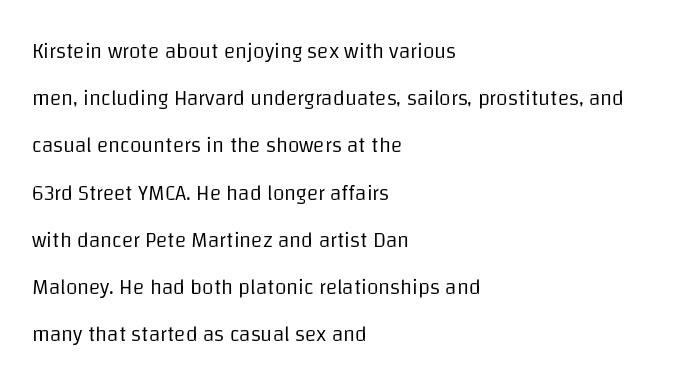
The image shows 21 px text type, upright; set left-aligned, loose line spacing (2.25x), normal letter spacing, not underlined.
